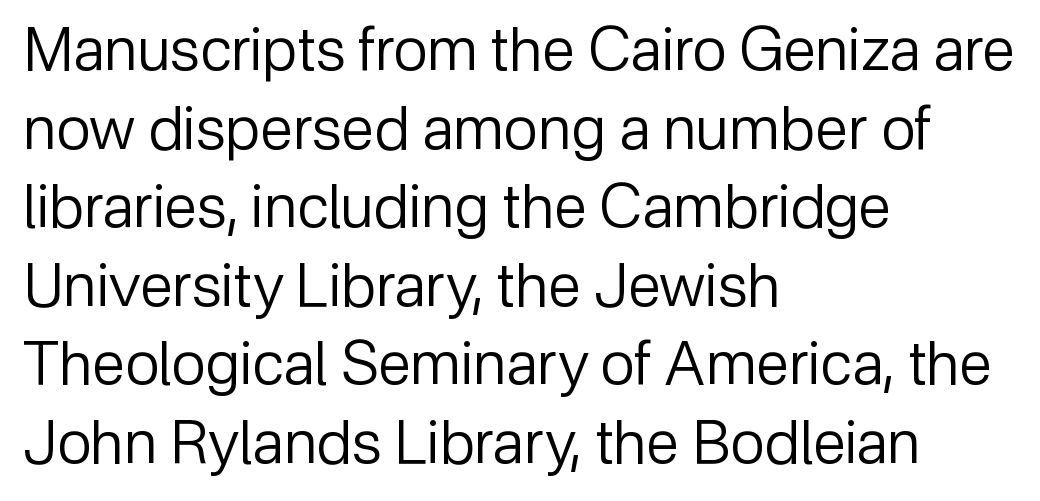
The image shows 60 px regular-weight sans-serif type, upright; set left-aligned, normal line spacing (1.31x), normal letter spacing, not underlined; low stroke contrast and a medium x-height.
